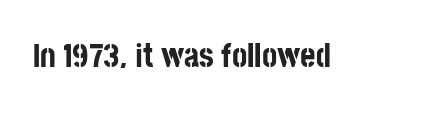
Q: Is the text bold? A: Yes.
Q: Is the text italic (slanted)? A: No, it is upright.
Q: Is the typeface a serif or a sans-serif typeface? A: Sans-serif.
Q: Is the text underlined? A: No.
Q: Is the spacing between letters normal or unusually wide? A: Normal.
Q: Width (condensed, normal, or wide)? A: Condensed.
Q: Stroke contrast? A: Low.
Q: x-height? A: Large.
Q: Monospaced? A: No.
